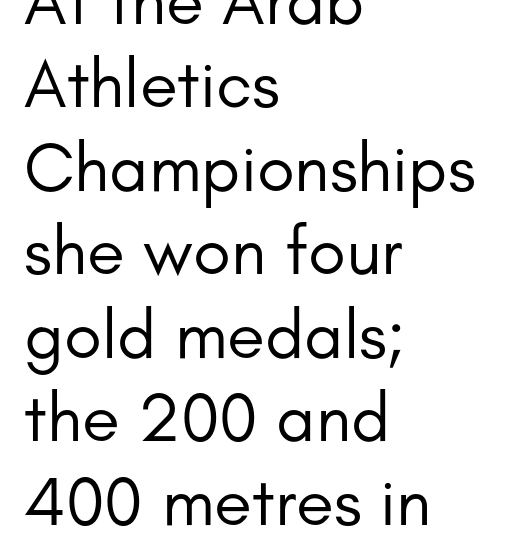
The image shows 69 px regular-weight sans-serif type, upright; set left-aligned, line spacing 1.21x, normal letter spacing, not underlined; low stroke contrast and a small x-height.
